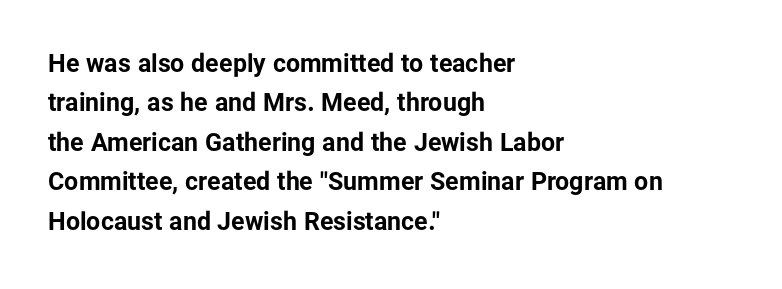
The image shows 25 px bold type, upright; set left-aligned, normal line spacing (1.58x), normal letter spacing, not underlined.
